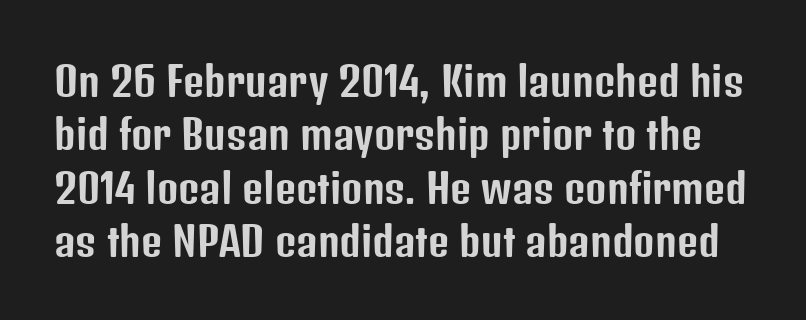
The type is set solid horizontally, with unmodified tracking. Each row of text sits above clean, open space. Proportional: the letters do not fall into vertical columns. Summary of vertical rhythm: regular, with standard interline spacing.
